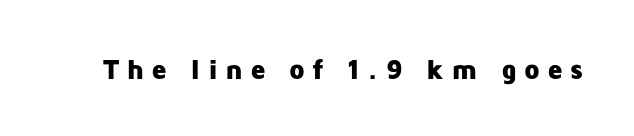
Q: Is the text bold? A: Yes.
Q: Is the text italic (slanted)? A: No, it is upright.
Q: Is the typeface a serif or a sans-serif typeface? A: Sans-serif.
Q: Is the text underlined? A: No.
Q: Is the spacing between letters normal or unusually wide? A: Unusually wide.
Q: Width (condensed, normal, or wide)? A: Normal.
Q: Stroke contrast? A: Low.
Q: x-height? A: Medium.
Q: Monospaced? A: No.
